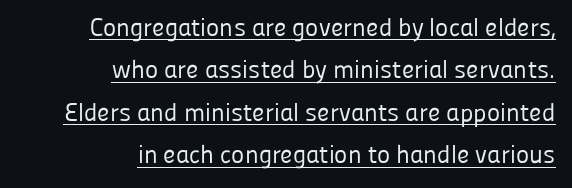
The image shows 25 px text type, upright; set right-aligned, normal line spacing (1.7x), normal letter spacing, underlined.
